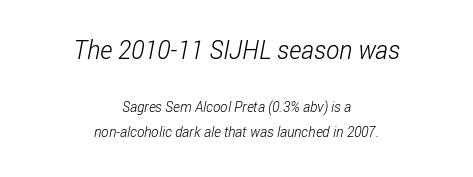
Size contrast runs from large at the top to small at the bottom. Does the copy run flush right? No — it is centered line by line. Stems here are at most as thick as an everyday book face. Nothing unusual about the tracking: characters are spaced as the font intends. The baseline area is clear.
